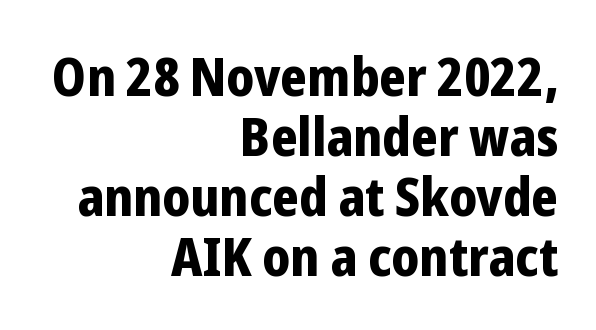
The image shows 54 px bold, condensed sans-serif type, upright; set right-aligned, tight line spacing (1.11x), normal letter spacing, not underlined; low stroke contrast and a medium x-height.
